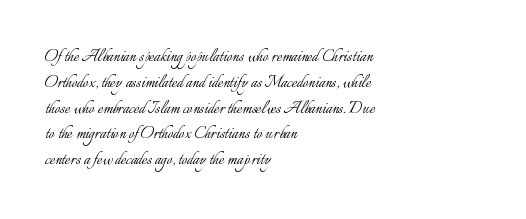
The image shows 20 px text type; set left-aligned, normal line spacing (1.29x), normal letter spacing, not underlined.
